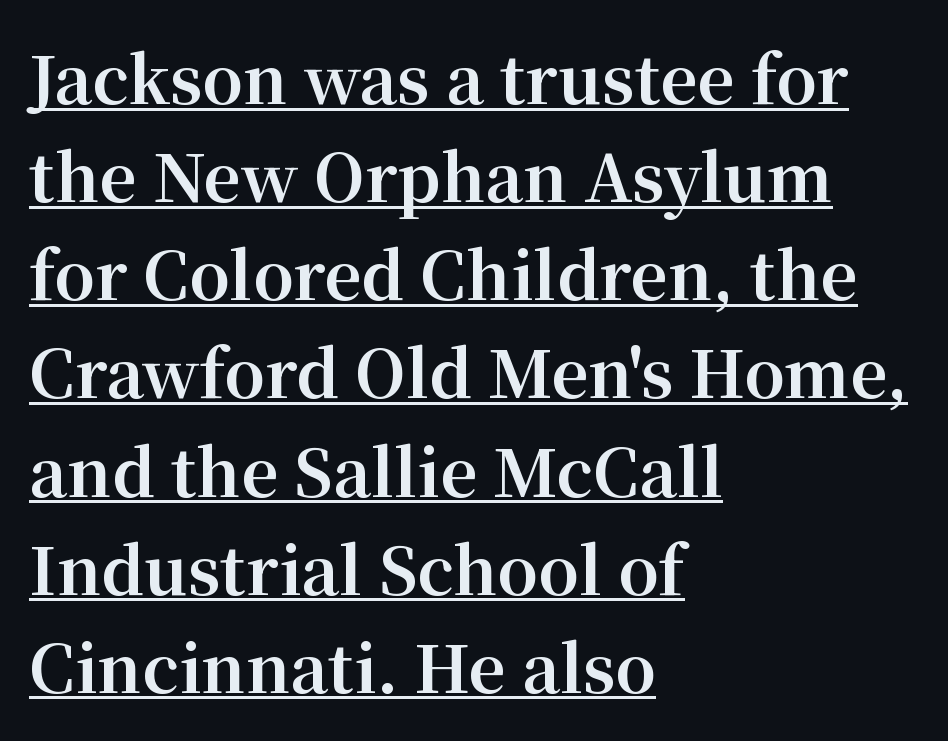
Q: Is the text bold? A: Yes.
Q: Is the text italic (slanted)? A: No, it is upright.
Q: Is the typeface a serif or a sans-serif typeface? A: Serif.
Q: Is the text underlined? A: Yes.
Q: How is the paragraph aligned? A: Left-aligned.
Q: Is the spacing between letters normal or unusually wide? A: Normal.
Q: Is the spacing between lines tight, normal or loose? A: Normal.
Q: Width (condensed, normal, or wide)? A: Normal.
Q: Stroke contrast? A: Medium.
Q: x-height? A: Medium.
Q: Monospaced? A: No.
